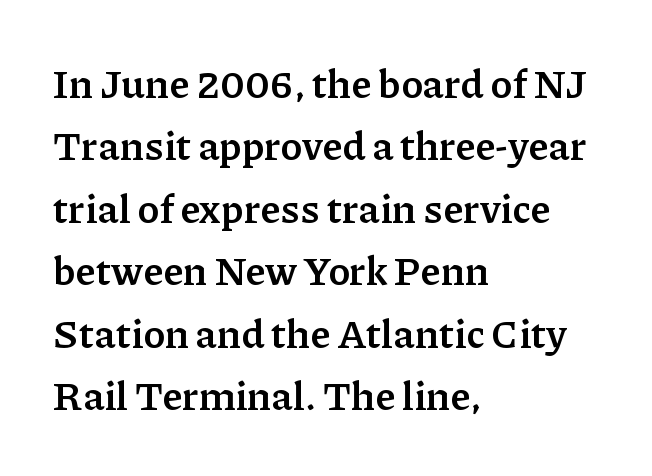
{"serif": "yes", "italic": "no", "bold": "yes", "weight": "semibold", "width": "normal", "stroke_contrast": "low", "x_height": "medium", "monospaced": "no", "underline": "no", "align": "left", "line_spacing": "normal", "line_spacing_ratio": 1.56, "letter_spacing": "normal", "letter_spacing_em": 0.0, "glyph_px": 40}
